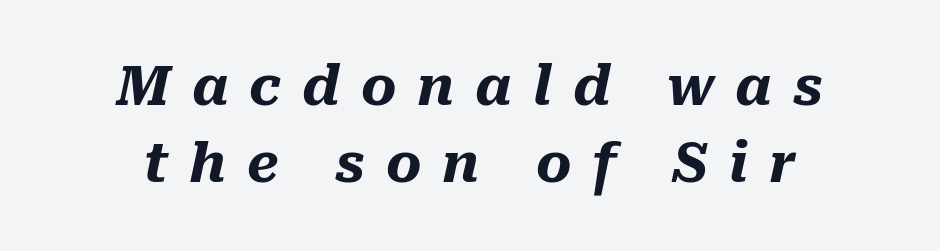
{"italic": "yes", "lean": "right", "slant_degrees": 10, "bold": "yes", "weight": "heavy", "width": "normal", "stroke_contrast": "medium", "x_height": "medium", "monospaced": "no", "underline": "no", "align": "center", "line_spacing": "normal", "line_spacing_ratio": 1.43, "letter_spacing": "wide", "letter_spacing_em": 0.39, "glyph_px": 54}
